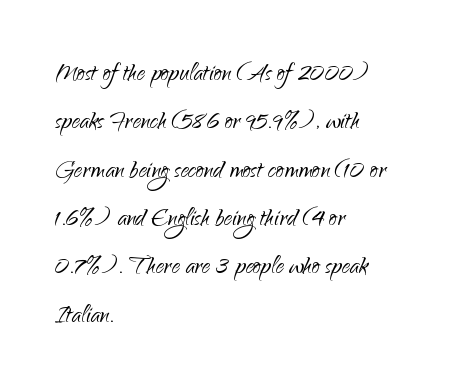
The image shows 32 px light sans-serif type; set left-aligned, normal line spacing (1.51x), normal letter spacing, not underlined; low stroke contrast and a small x-height.
